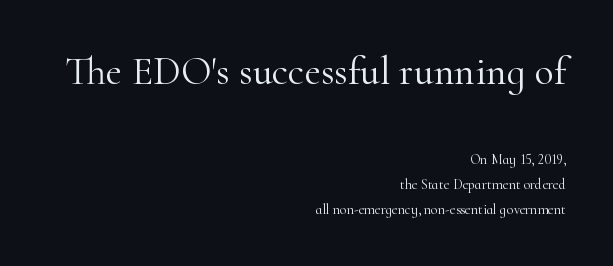
{"serif": "yes", "italic": "no", "bold": "no", "weight": "light", "width": "normal", "stroke_contrast": "high", "x_height": "small", "monospaced": "no", "underline": "no", "align": "right", "line_spacing_ratio": 1.79, "letter_spacing": "normal", "letter_spacing_em": 0.0, "larger_block": "first", "size_ratio": 2.86, "glyph_px": 40}
